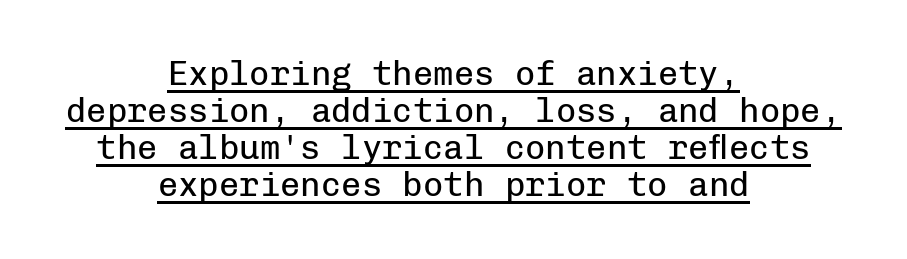
Q: Is the text bold? A: No.
Q: Is the text italic (slanted)? A: No, it is upright.
Q: Is the typeface a serif or a sans-serif typeface? A: Sans-serif.
Q: Is the text underlined? A: Yes.
Q: How is the paragraph aligned? A: Centered.
Q: Is the spacing between letters normal or unusually wide? A: Normal.
Q: Is the spacing between lines tight, normal or loose? A: Tight.
Q: Width (condensed, normal, or wide)? A: Normal.
Q: Stroke contrast? A: Low.
Q: x-height? A: Medium.
Q: Monospaced? A: Yes.
